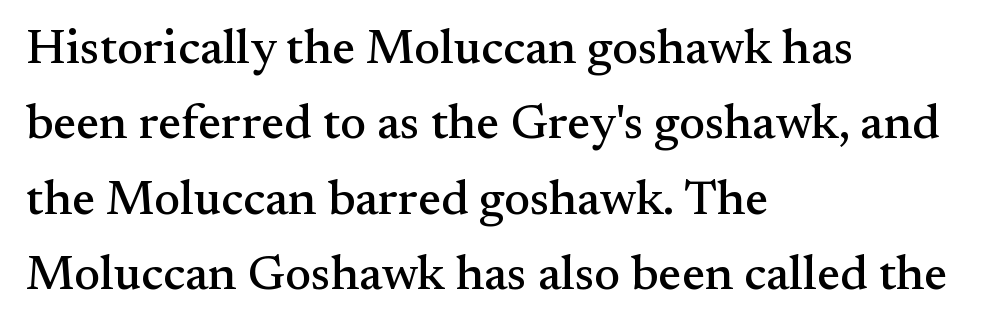
{"serif": "yes", "italic": "no", "width": "normal", "stroke_contrast": "medium", "x_height": "small", "monospaced": "no", "underline": "no", "align": "left", "line_spacing": "normal", "line_spacing_ratio": 1.54, "letter_spacing": "normal", "letter_spacing_em": 0.0, "glyph_px": 49}
